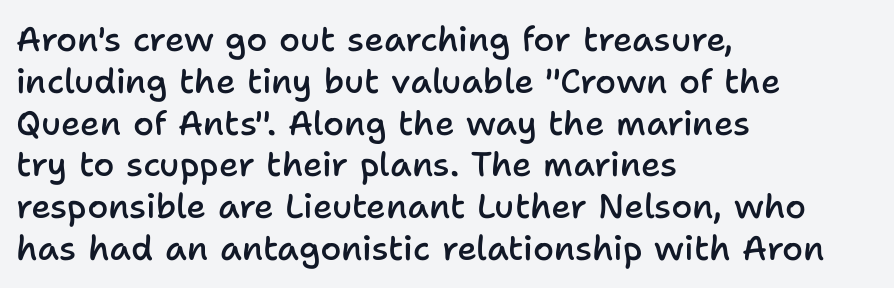
Each letter keeps its own natural width here, so spacing adapts to shape. The typesetting leans somewhat heavy: a semibold. You can tell from the bare stems that sans-serif type was used. Teacher's note: observe the even left margin — that is flush-left alignment. The space beneath each line is pristine and unruled. The type sits square on the baseline with zero lean.
